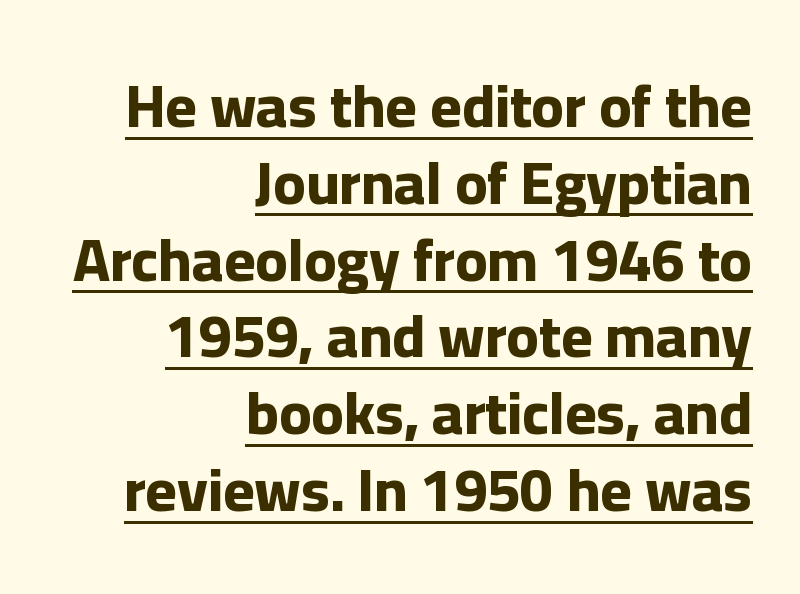
Every word sits above its own underline. Compared with a flush-left layout, this one pins lines to the opposite, right side. Nope, not italic — everything's standing straight. The text was rendered using a sans face with plain stroke endings. The font is running at its bold setting.
